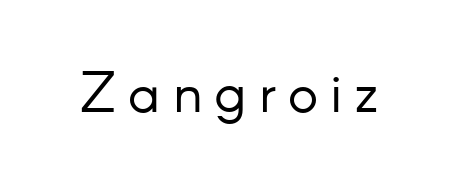
The image shows 57 px light sans-serif type, upright; set unusually wide letter spacing (+0.21 em), not underlined; low stroke contrast and a small x-height.
